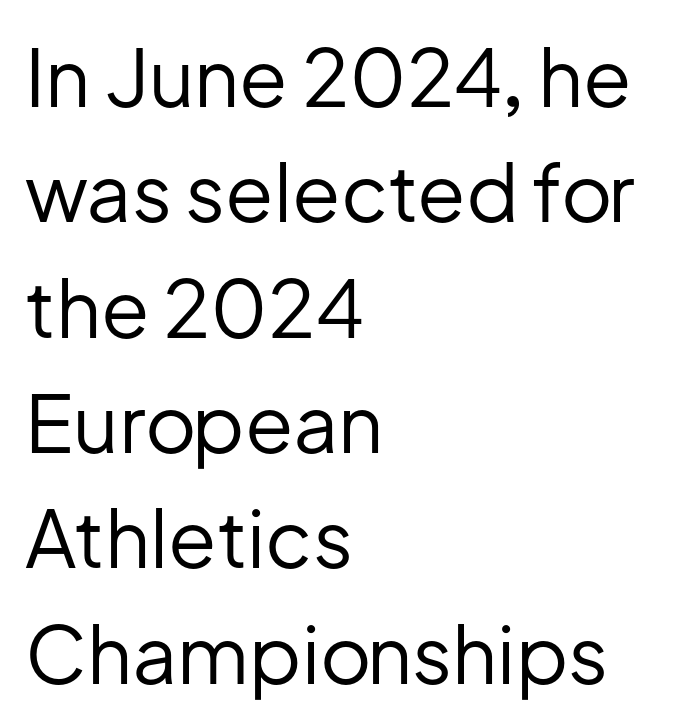
The image shows 79 px regular-weight sans-serif type, upright; set left-aligned, normal line spacing (1.46x), normal letter spacing, not underlined; low stroke contrast and a medium x-height.
